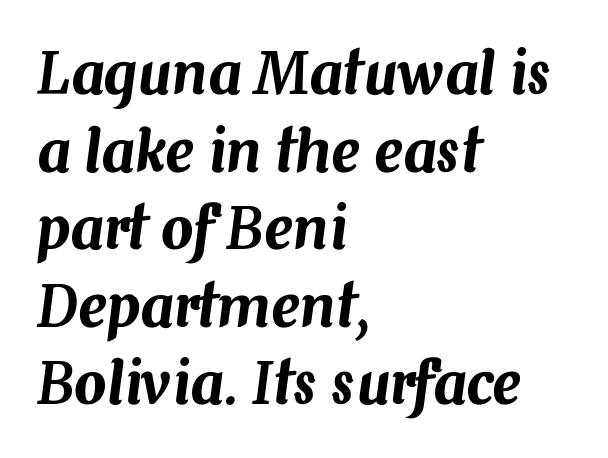
{"italic": "yes", "lean": "right", "slant_degrees": 7, "width": "normal", "stroke_contrast": "medium", "x_height": "medium", "monospaced": "no", "underline": "no", "align": "left", "line_spacing": "normal", "line_spacing_ratio": 1.36, "letter_spacing": "normal", "letter_spacing_em": 0.0, "glyph_px": 57}
